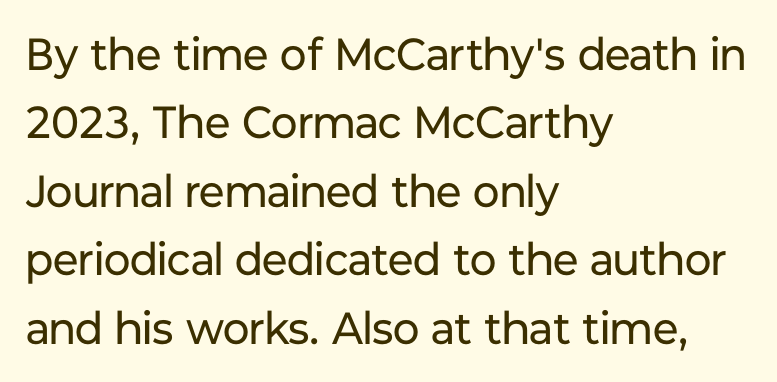
Q: Is the text bold? A: No.
Q: Is the text italic (slanted)? A: No, it is upright.
Q: Is the typeface a serif or a sans-serif typeface? A: Sans-serif.
Q: Is the text underlined? A: No.
Q: How is the paragraph aligned? A: Left-aligned.
Q: Is the spacing between letters normal or unusually wide? A: Normal.
Q: Is the spacing between lines tight, normal or loose? A: Normal.
Q: Width (condensed, normal, or wide)? A: Normal.
Q: Stroke contrast? A: Low.
Q: x-height? A: Medium.
Q: Monospaced? A: No.
